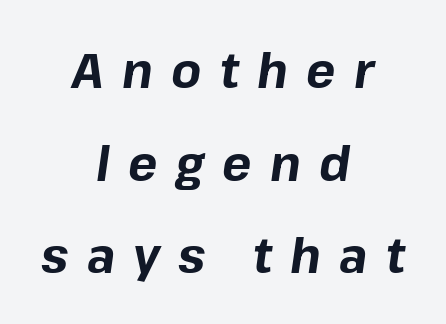
As a designer I'd log this as weight 700, bold. Typeset on center — no edge is straight. These lines are rendered in a variable-pitch font. The passage shown has open, widely tracked lettering throughout. Has an underline been added? It has not. Emphasis-style slanted type is in use.
